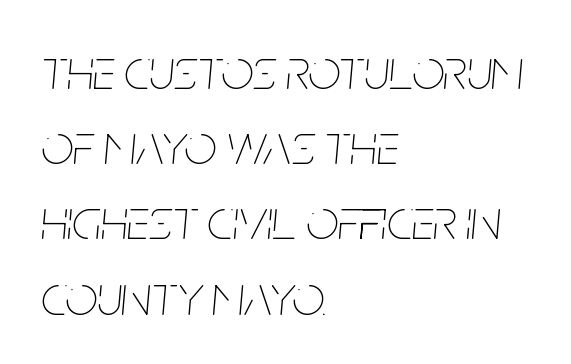
Q: Is the text bold? A: No.
Q: Is the text italic (slanted)? A: Yes, it leans right by about 5 degrees.
Q: Is the text underlined? A: No.
Q: How is the paragraph aligned? A: Left-aligned.
Q: Is the spacing between letters normal or unusually wide? A: Normal.
Q: Is the spacing between lines tight, normal or loose? A: Normal.
Q: Width (condensed, normal, or wide)? A: Condensed.
Q: Stroke contrast? A: Low.
Q: x-height? A: Large.
Q: Monospaced? A: No.
